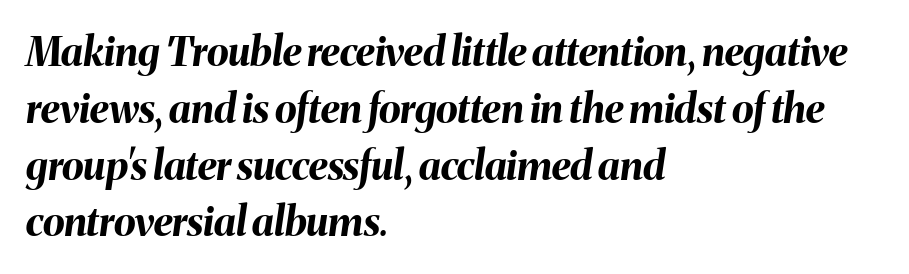
The passage shown is typed in a proportional face where columns would drift. The lines are quadded left. Normally led — the rows are evenly, conventionally spaced. Compared with ordinary roman type, these characters are visibly tilted. Thick stems and heavy bowls — unmistakably bold. Bare-footed words on every line.
